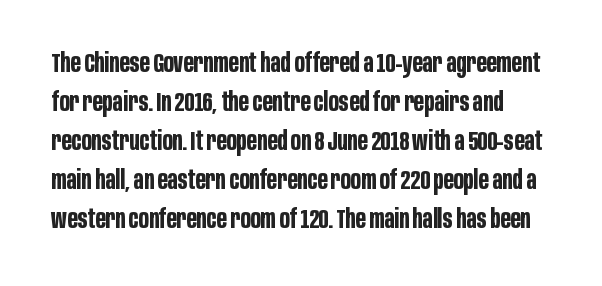
Q: Is the text bold? A: Yes.
Q: Is the text italic (slanted)? A: No, it is upright.
Q: Is the text underlined? A: No.
Q: Is the spacing between letters normal or unusually wide? A: Normal.
Q: Is the spacing between lines tight, normal or loose? A: Normal.
